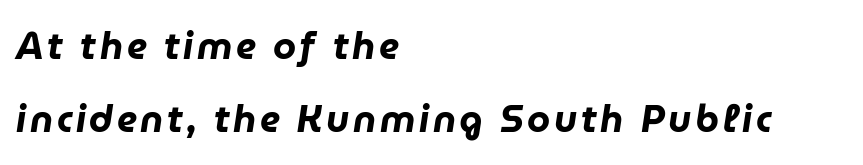
{"italic": "yes", "lean": "right", "slant_degrees": 9, "bold": "yes", "weight": "heavy", "width": "normal", "stroke_contrast": "low", "x_height": "medium", "monospaced": "no", "underline": "no", "align": "left", "line_spacing": "loose", "line_spacing_ratio": 1.97, "glyph_px": 37}
